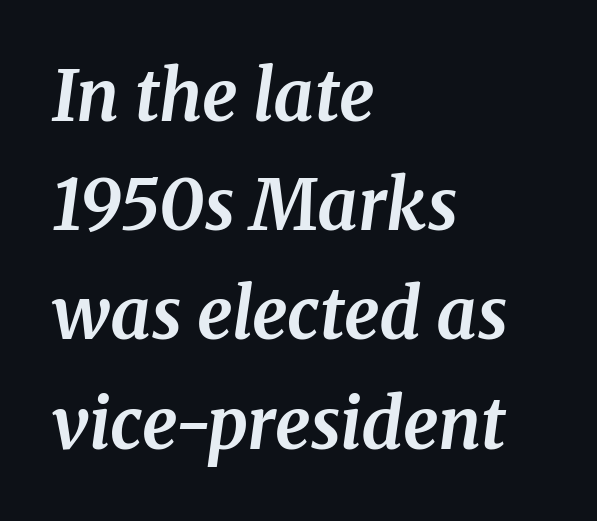
{"serif": "yes", "italic": "yes", "lean": "right", "slant_degrees": 8, "bold": "yes", "weight": "bold", "width": "normal", "stroke_contrast": "medium", "x_height": "medium", "monospaced": "no", "underline": "no", "align": "left", "line_spacing": "normal", "line_spacing_ratio": 1.56, "letter_spacing": "normal", "letter_spacing_em": 0.0, "glyph_px": 70}
